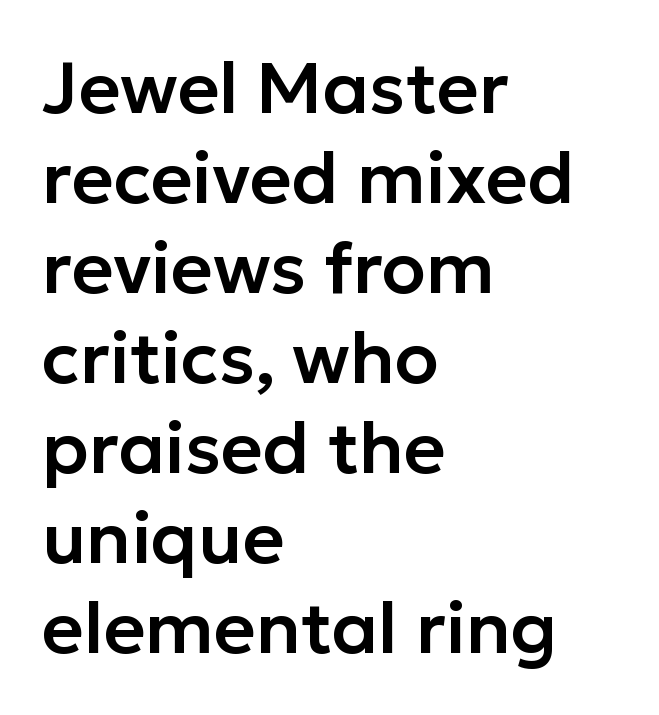
Q: Is the text italic (slanted)? A: No, it is upright.
Q: Is the typeface a serif or a sans-serif typeface? A: Sans-serif.
Q: Is the text underlined? A: No.
Q: How is the paragraph aligned? A: Left-aligned.
Q: Is the spacing between letters normal or unusually wide? A: Normal.
Q: Is the spacing between lines tight, normal or loose? A: Normal.
Q: Width (condensed, normal, or wide)? A: Normal.
Q: Stroke contrast? A: Low.
Q: x-height? A: Medium.
Q: Monospaced? A: No.
